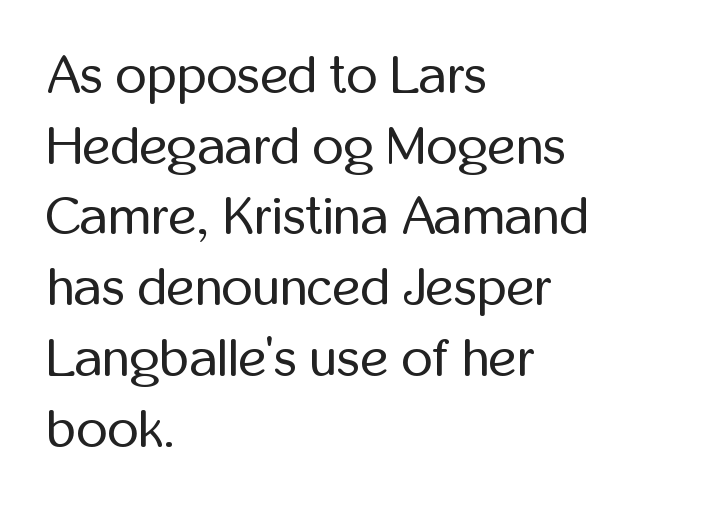
{"serif": "no", "italic": "no", "bold": "no", "weight": "regular", "width": "condensed", "stroke_contrast": "low", "x_height": "medium", "monospaced": "no", "underline": "no", "align": "left", "line_spacing": "normal", "line_spacing_ratio": 1.31, "letter_spacing": "normal", "letter_spacing_em": 0.0, "glyph_px": 54}
